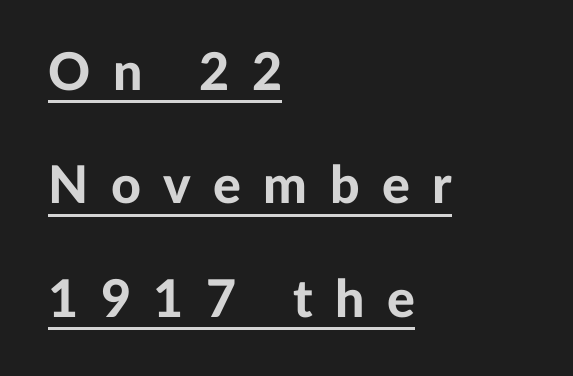
The image shows 52 px bold sans-serif type, upright; set left-aligned, loose line spacing (2.18x), unusually wide letter spacing (+0.43 em), underlined; low stroke contrast and a medium x-height.
